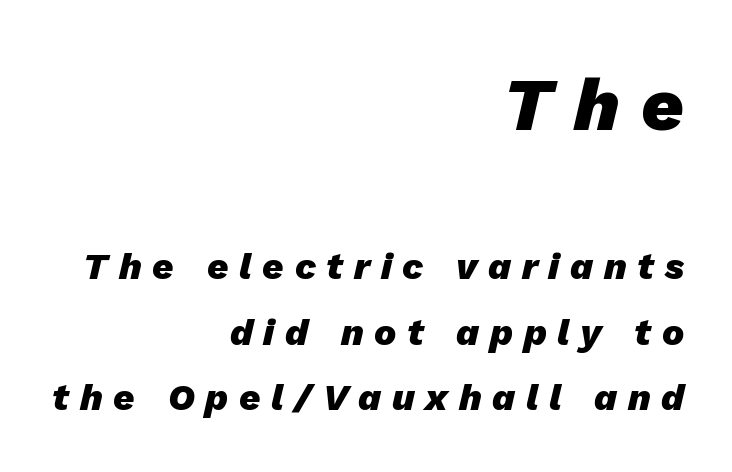
{"italic": "yes", "lean": "right", "slant_degrees": 13, "bold": "yes", "weight": "heavy", "width": "normal", "stroke_contrast": "low", "x_height": "medium", "monospaced": "no", "underline": "no", "align": "right", "line_spacing_ratio": 1.77, "letter_spacing": "wide", "letter_spacing_em": 0.29, "larger_block": "first", "size_ratio": 2.0, "glyph_px": 74}
